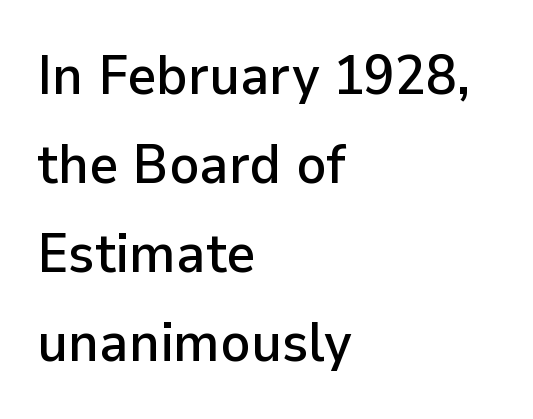
The image shows 56 px sans-serif type, upright; set left-aligned, normal line spacing (1.59x), normal letter spacing, not underlined; low stroke contrast and a medium x-height.
